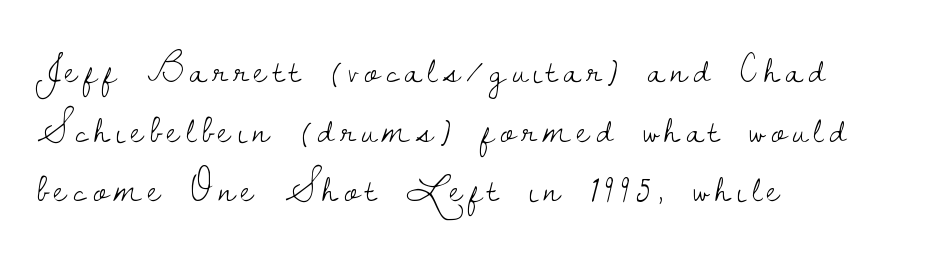
The rendering uses natural spacing where letterforms have individual widths. How would I describe the line gaps? Plain and ordinary. Honestly, there is no underline to notice here at all. The paragraph shown leans on its left margin. The strokes carry an ordinary text weight at most.
